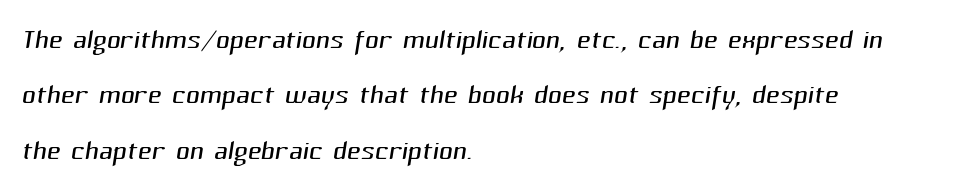
Q: Is the text bold? A: No.
Q: Is the typeface a serif or a sans-serif typeface? A: Sans-serif.
Q: Is the text underlined? A: No.
Q: How is the paragraph aligned? A: Left-aligned.
Q: Is the spacing between letters normal or unusually wide? A: Normal.
Q: Is the spacing between lines tight, normal or loose? A: Normal.
Q: Width (condensed, normal, or wide)? A: Normal.
Q: Stroke contrast? A: Medium.
Q: x-height? A: Medium.
Q: Monospaced? A: No.
